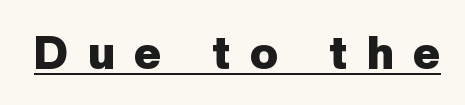
The image shows 46 px heavy sans-serif type, upright; set unusually wide letter spacing (+0.43 em), underlined; low stroke contrast and a medium x-height.
